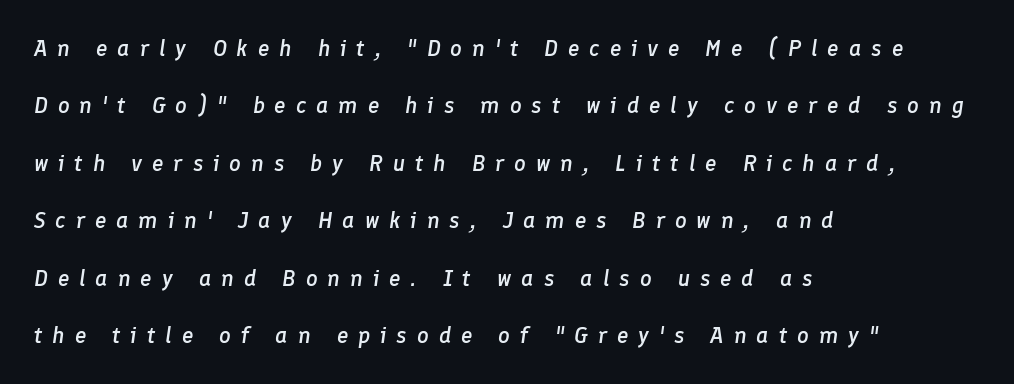
{"italic": "yes", "lean": "right", "slant_degrees": 8, "bold": "semi", "underline": "no", "align": "left", "line_spacing": "loose", "line_spacing_ratio": 2.5, "letter_spacing": "wide", "letter_spacing_em": 0.43, "glyph_px": 23}
